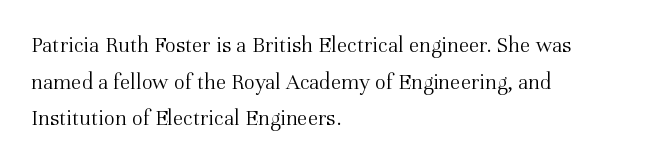
{"italic": "no", "bold": "no", "underline": "no", "align": "left", "line_spacing": "normal", "line_spacing_ratio": 1.59, "letter_spacing": "normal", "letter_spacing_em": 0.0, "glyph_px": 23}
